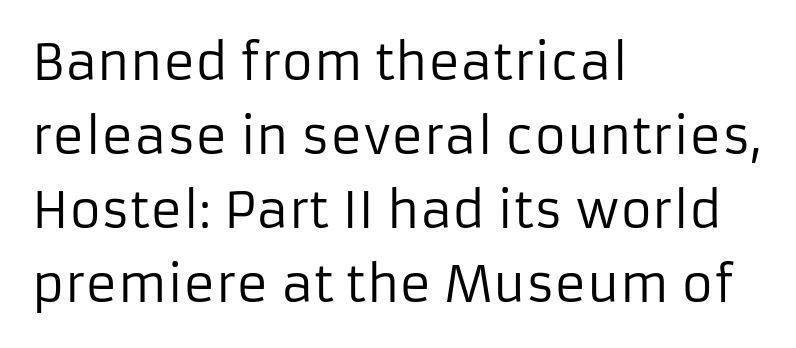
Q: Is the text bold? A: No.
Q: Is the text italic (slanted)? A: No, it is upright.
Q: Is the typeface a serif or a sans-serif typeface? A: Sans-serif.
Q: Is the text underlined? A: No.
Q: How is the paragraph aligned? A: Left-aligned.
Q: Is the spacing between letters normal or unusually wide? A: Normal.
Q: Is the spacing between lines tight, normal or loose? A: Normal.
Q: Width (condensed, normal, or wide)? A: Normal.
Q: Stroke contrast? A: Low.
Q: x-height? A: Medium.
Q: Monospaced? A: No.
